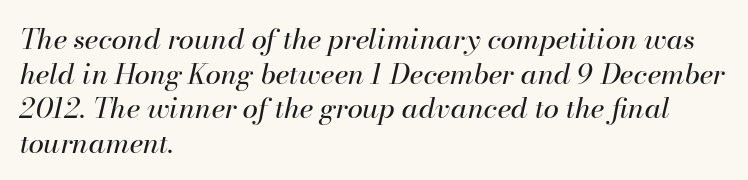
Q: Is the text bold? A: No.
Q: Is the text italic (slanted)? A: Yes, it leans right by about 13 degrees.
Q: Is the text underlined? A: No.
Q: How is the paragraph aligned? A: Left-aligned.
Q: Is the spacing between letters normal or unusually wide? A: Normal.
Q: Width (condensed, normal, or wide)? A: Normal.
Q: Stroke contrast? A: High.
Q: x-height? A: Small.
Q: Monospaced? A: No.
